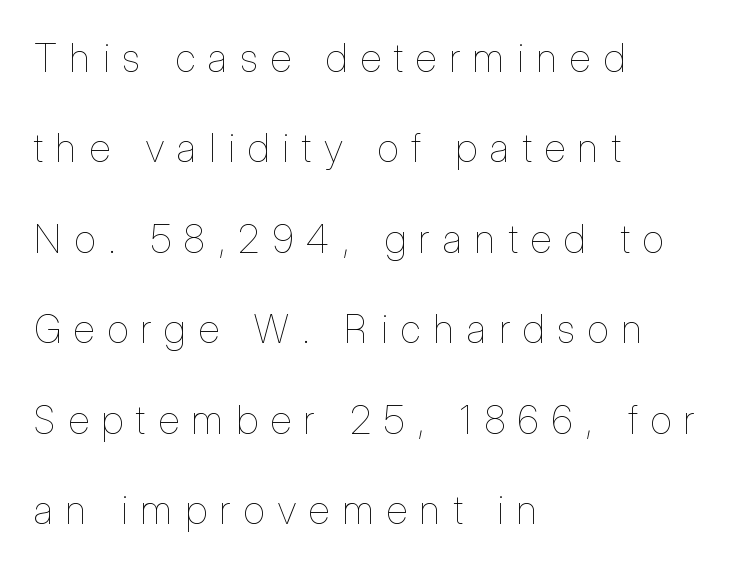
Q: Is the text bold? A: No.
Q: Is the text italic (slanted)? A: No, it is upright.
Q: Is the text underlined? A: No.
Q: How is the paragraph aligned? A: Left-aligned.
Q: Is the spacing between letters normal or unusually wide? A: Unusually wide.
Q: Is the spacing between lines tight, normal or loose? A: Loose.
Q: Width (condensed, normal, or wide)? A: Condensed.
Q: Stroke contrast? A: Low.
Q: x-height? A: Medium.
Q: Monospaced? A: No.
